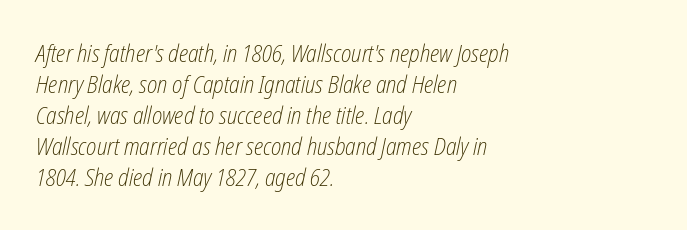
Q: Is the text bold? A: No.
Q: Is the text italic (slanted)? A: Yes, it leans right by about 12 degrees.
Q: Is the text underlined? A: No.
Q: How is the paragraph aligned? A: Left-aligned.
Q: Is the spacing between letters normal or unusually wide? A: Normal.
Q: Is the spacing between lines tight, normal or loose? A: Normal.
